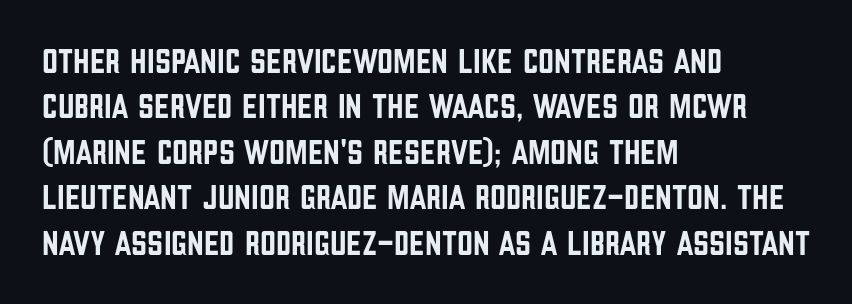
The image shows 35 px condensed sans-serif type, upright; set left-aligned, normal line spacing (1.3x), normal letter spacing, not underlined; low stroke contrast and a large x-height.
